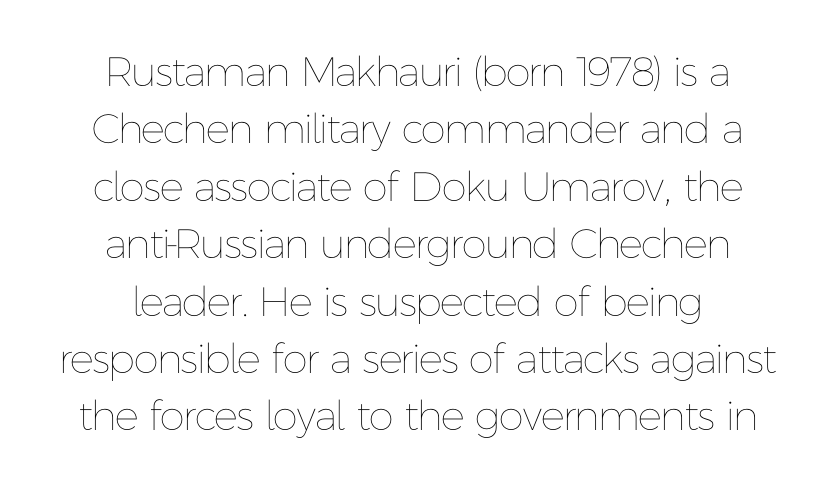
{"italic": "no", "bold": "no", "weight": "thin", "width": "normal", "stroke_contrast": "low", "x_height": "medium", "monospaced": "no", "underline": "no", "align": "center", "line_spacing": "normal", "line_spacing_ratio": 1.4, "letter_spacing": "normal", "letter_spacing_em": 0.0, "glyph_px": 41}
